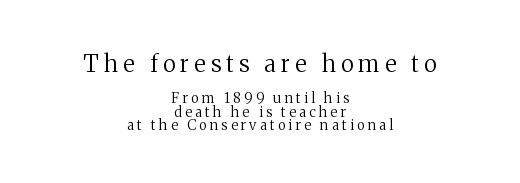
{"italic": "no", "bold": "no", "underline": "no", "align": "center", "line_spacing": "tight", "line_spacing_ratio": 0.95, "letter_spacing": "wide", "letter_spacing_em": 0.23, "larger_block": "first", "size_ratio": 1.64, "glyph_px": 23}
